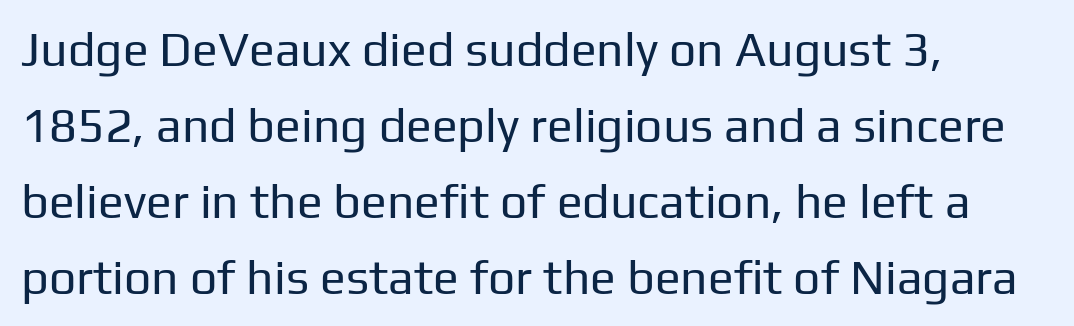
The specimen reads as upright at a glance. Is the stroke heavy? The answer is a plain regular-or-lighter. Any mark beneath the type? The region is blank. Interline gaps are of average width in this sample.
